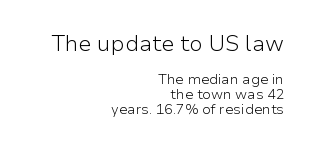
Short and long lines alike share a common ending point at right. This layout puts the oversized block above and the modest block below. The letterforms sit shoulder to shoulder at normal distance. Italic: no, the glyphs are upright roman. Whoever set this chose condensed vertical rhythm over breathing room.
